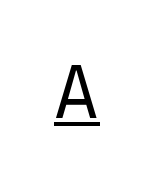
Q: Is the text bold? A: No.
Q: Is the text italic (slanted)? A: No, it is upright.
Q: Is the typeface a serif or a sans-serif typeface? A: Sans-serif.
Q: Is the text underlined? A: Yes.
Q: Is the spacing between letters normal or unusually wide? A: Normal.
Q: Width (condensed, normal, or wide)? A: Normal.
Q: Stroke contrast? A: Low.
Q: x-height? A: Medium.
Q: Monospaced? A: Yes.
